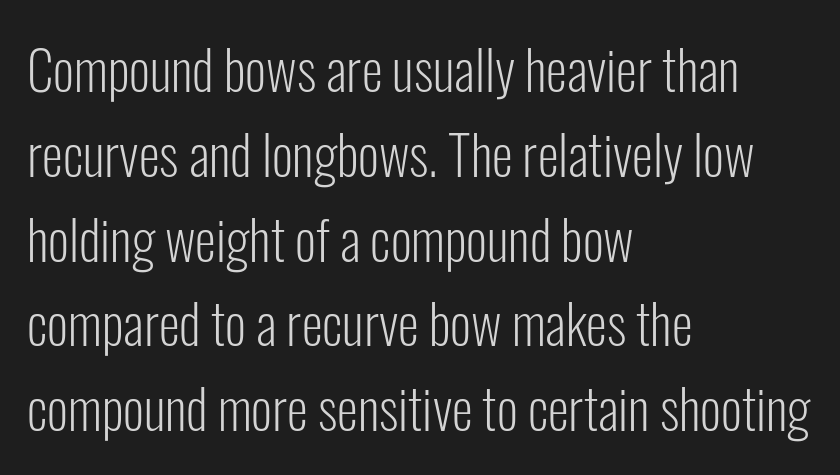
Q: Is the text bold? A: No.
Q: Is the text italic (slanted)? A: No, it is upright.
Q: Is the typeface a serif or a sans-serif typeface? A: Sans-serif.
Q: Is the text underlined? A: No.
Q: How is the paragraph aligned? A: Left-aligned.
Q: Is the spacing between letters normal or unusually wide? A: Normal.
Q: Is the spacing between lines tight, normal or loose? A: Normal.
Q: Width (condensed, normal, or wide)? A: Condensed.
Q: Stroke contrast? A: Low.
Q: x-height? A: Medium.
Q: Monospaced? A: No.
